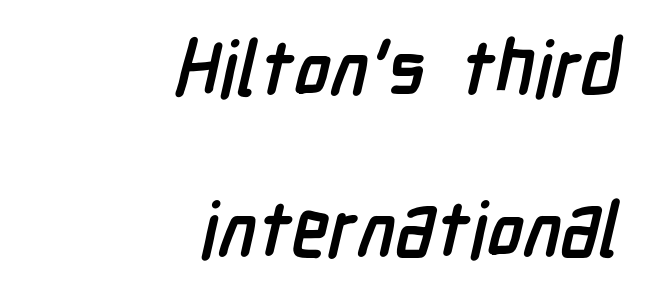
Q: Is the text bold? A: Yes.
Q: Is the typeface a serif or a sans-serif typeface? A: Sans-serif.
Q: Is the text underlined? A: No.
Q: How is the paragraph aligned? A: Right-aligned.
Q: Is the spacing between letters normal or unusually wide? A: Normal.
Q: Is the spacing between lines tight, normal or loose? A: Loose.
Q: Width (condensed, normal, or wide)? A: Condensed.
Q: Stroke contrast? A: Low.
Q: x-height? A: Medium.
Q: Monospaced? A: No.
